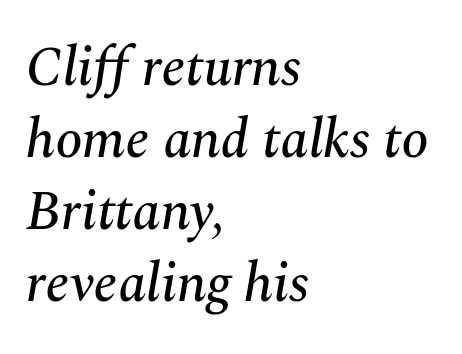
The image shows 55 px serif type, italic (leaning right); set left-aligned, normal line spacing (1.31x), normal letter spacing, not underlined; medium stroke contrast and a medium x-height.
